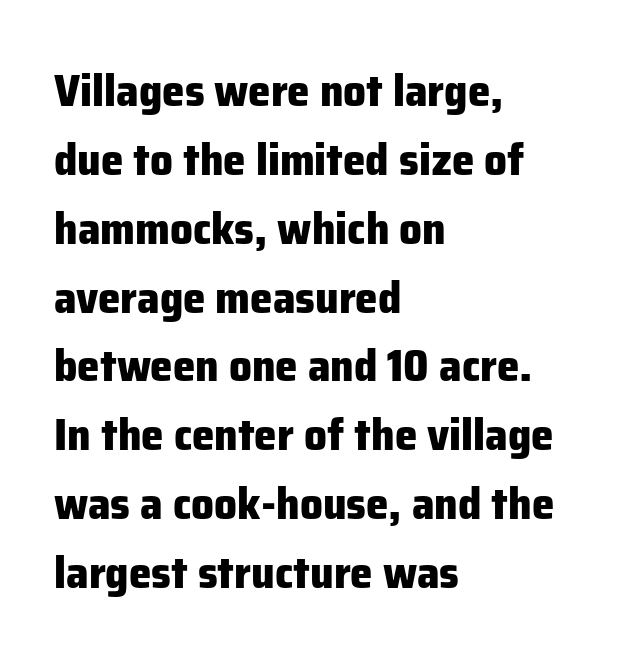
Q: Is the text bold? A: Yes.
Q: Is the text italic (slanted)? A: No, it is upright.
Q: Is the typeface a serif or a sans-serif typeface? A: Sans-serif.
Q: Is the text underlined? A: No.
Q: How is the paragraph aligned? A: Left-aligned.
Q: Is the spacing between letters normal or unusually wide? A: Normal.
Q: Is the spacing between lines tight, normal or loose? A: Normal.
Q: Width (condensed, normal, or wide)? A: Normal.
Q: Stroke contrast? A: Low.
Q: x-height? A: Medium.
Q: Monospaced? A: No.
